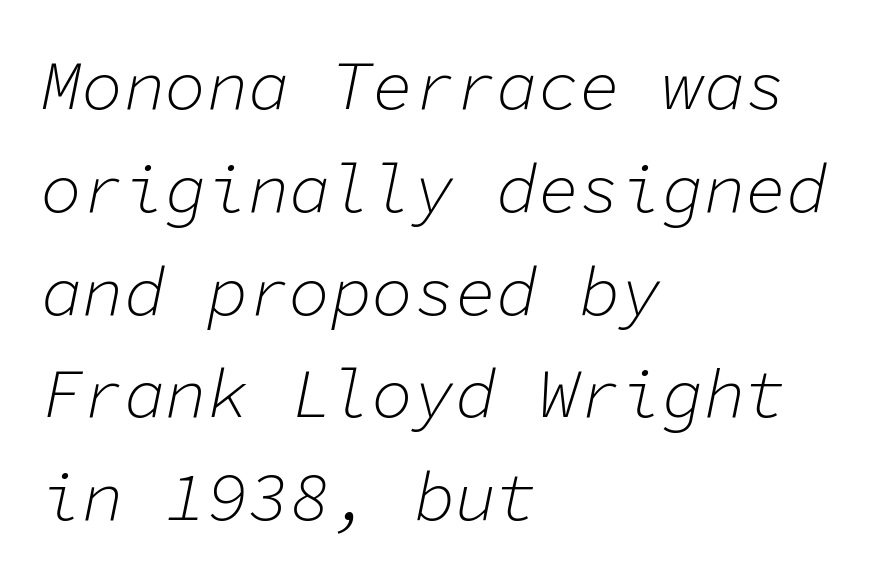
Q: Is the text bold? A: No.
Q: Is the text italic (slanted)? A: Yes, it leans right by about 11 degrees.
Q: Is the text underlined? A: No.
Q: How is the paragraph aligned? A: Left-aligned.
Q: Is the spacing between letters normal or unusually wide? A: Normal.
Q: Is the spacing between lines tight, normal or loose? A: Normal.
Q: Width (condensed, normal, or wide)? A: Normal.
Q: Stroke contrast? A: Low.
Q: x-height? A: Medium.
Q: Monospaced? A: Yes.
